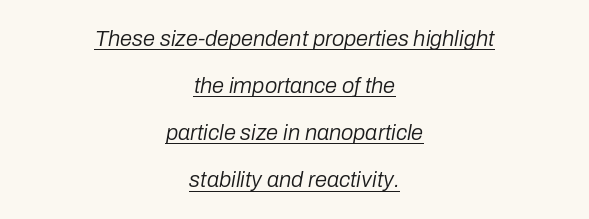
Q: Is the text bold? A: No.
Q: Is the text italic (slanted)? A: Yes, it leans right by about 10 degrees.
Q: Is the text underlined? A: Yes.
Q: How is the paragraph aligned? A: Centered.
Q: Is the spacing between letters normal or unusually wide? A: Normal.
Q: Is the spacing between lines tight, normal or loose? A: Loose.
